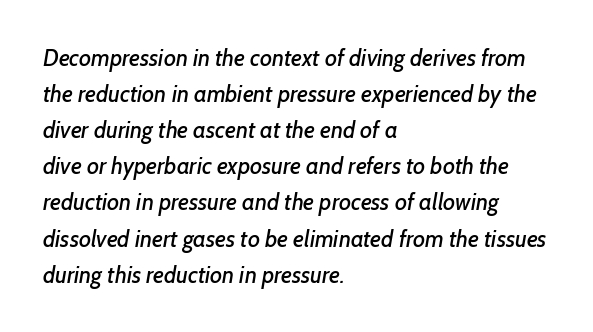
Compared with typical paragraphs, the rows here are spaced about the same. Short note: letters normally spaced. Visually the block forms a straight wall on the left and a jagged coastline on the right. The gap between lines stays unmarked.
